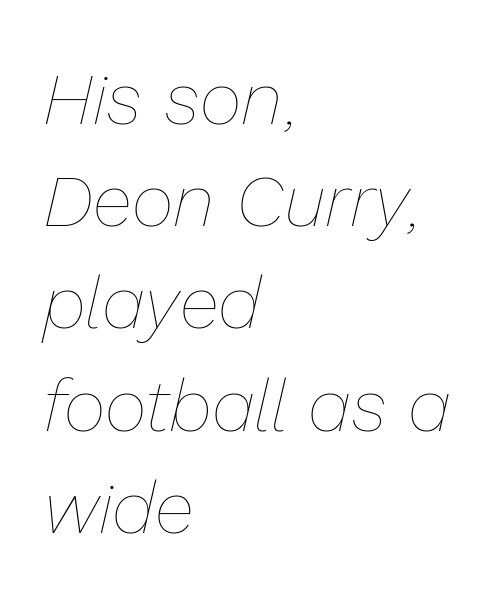
The ragged edge is on the right, which tells us the setting is flush left. Compared with a typical body face, this is equally light or lighter still. Quick note: italic. Each row of text sits above clean, open space.
